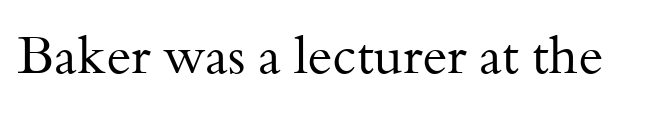
Q: Is the text bold? A: No.
Q: Is the text italic (slanted)? A: No, it is upright.
Q: Is the typeface a serif or a sans-serif typeface? A: Serif.
Q: Is the text underlined? A: No.
Q: Is the spacing between letters normal or unusually wide? A: Normal.
Q: Width (condensed, normal, or wide)? A: Normal.
Q: Stroke contrast? A: Medium.
Q: x-height? A: Small.
Q: Monospaced? A: No.
